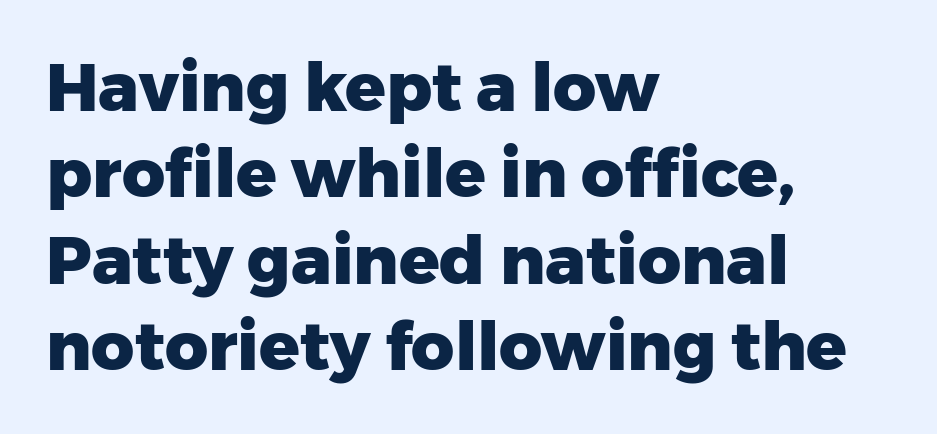
Q: Is the text bold? A: Yes.
Q: Is the text italic (slanted)? A: No, it is upright.
Q: Is the typeface a serif or a sans-serif typeface? A: Sans-serif.
Q: Is the text underlined? A: No.
Q: How is the paragraph aligned? A: Left-aligned.
Q: Is the spacing between letters normal or unusually wide? A: Normal.
Q: Is the spacing between lines tight, normal or loose? A: Normal.
Q: Width (condensed, normal, or wide)? A: Normal.
Q: Stroke contrast? A: Low.
Q: x-height? A: Medium.
Q: Monospaced? A: No.
